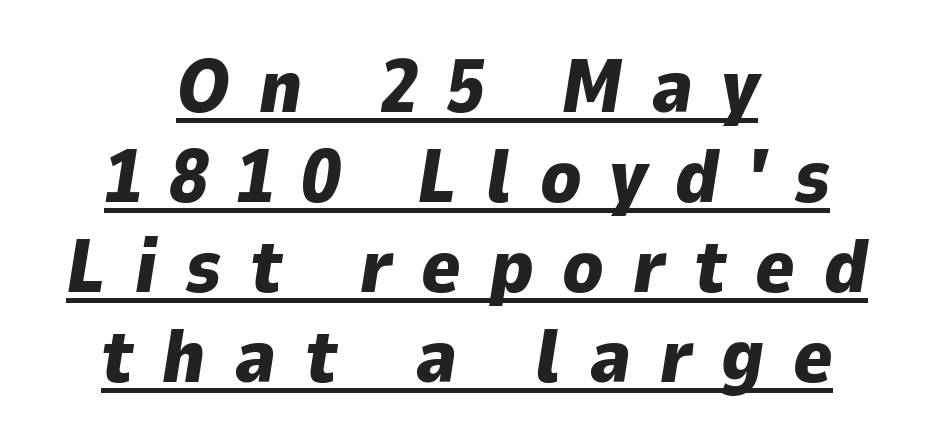
Q: Is the text bold? A: Yes.
Q: Is the text italic (slanted)? A: Yes, it leans right by about 9 degrees.
Q: Is the text underlined? A: Yes.
Q: How is the paragraph aligned? A: Centered.
Q: Is the spacing between letters normal or unusually wide? A: Unusually wide.
Q: Width (condensed, normal, or wide)? A: Normal.
Q: Stroke contrast? A: Low.
Q: x-height? A: Medium.
Q: Monospaced? A: No.
